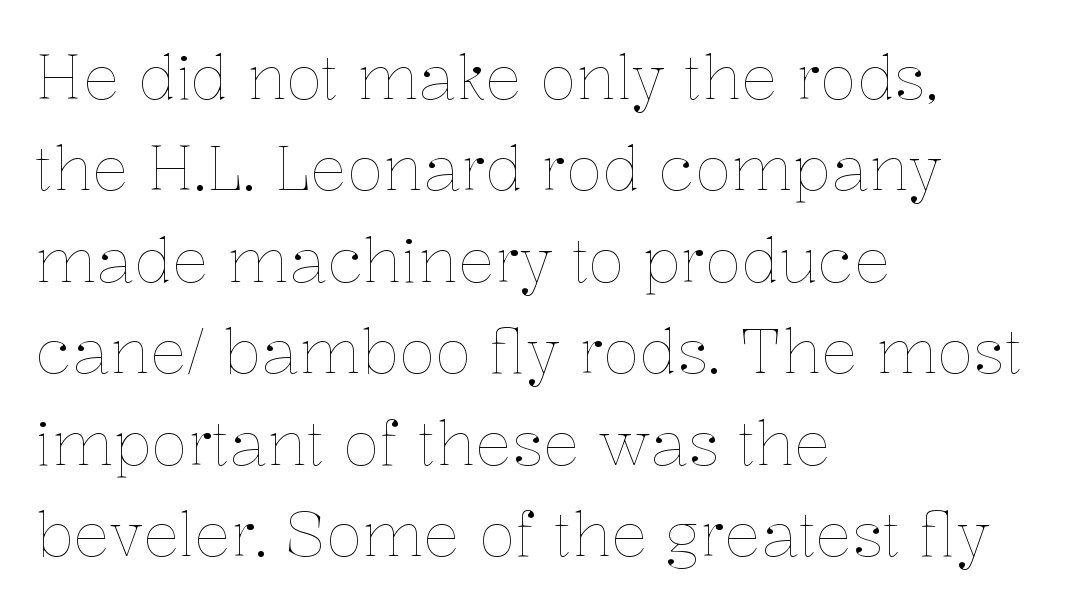
The image shows 61 px thin type, upright; set left-aligned, normal line spacing (1.5x), normal letter spacing, not underlined; low stroke contrast and a medium x-height.
